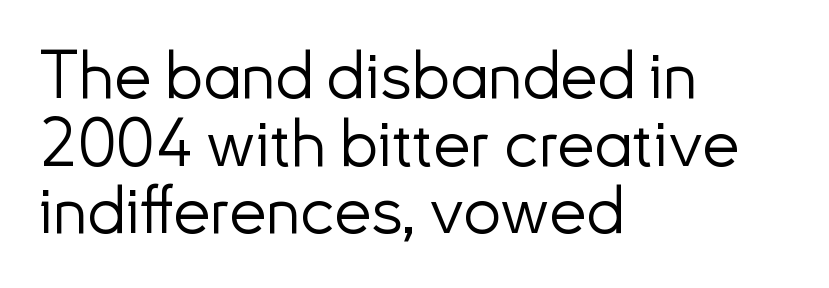
Heft: none added — not bold. Is there any slant? The stems are plumb. Interline gaps are noticeably narrow in this sample. Letter spacing: default.
